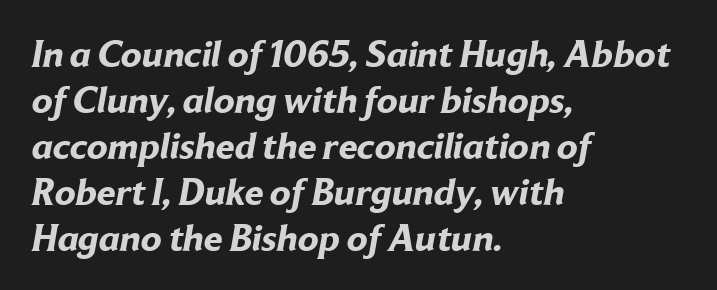
Q: Is the text bold? A: Yes.
Q: Is the typeface a serif or a sans-serif typeface? A: Sans-serif.
Q: Is the text underlined? A: No.
Q: How is the paragraph aligned? A: Left-aligned.
Q: Is the spacing between letters normal or unusually wide? A: Normal.
Q: Width (condensed, normal, or wide)? A: Normal.
Q: Stroke contrast? A: Low.
Q: x-height? A: Medium.
Q: Monospaced? A: No.
